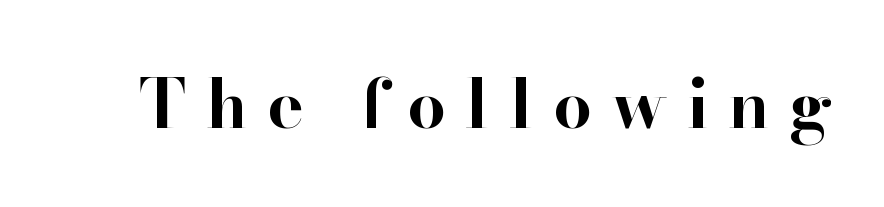
Font category for this specimen: serif. The face used here is proportionally spaced, like ordinary book or web type. These words are printed bold, with thick strokes throughout. Characters follow at a spacing far wider than the type designer built in.
